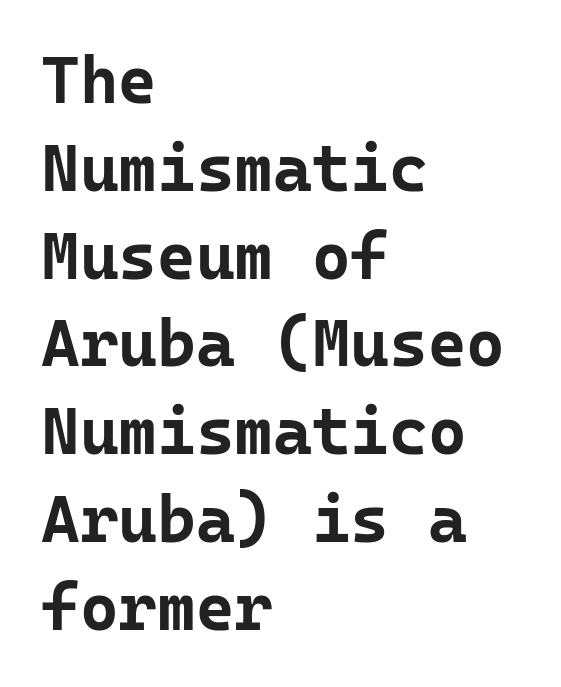
{"serif": "no", "italic": "no", "bold": "yes", "weight": "bold", "width": "normal", "stroke_contrast": "low", "x_height": "medium", "monospaced": "yes", "underline": "no", "align": "left", "line_spacing": "normal", "line_spacing_ratio": 1.33, "letter_spacing": "normal", "letter_spacing_em": 0.0, "glyph_px": 66}
